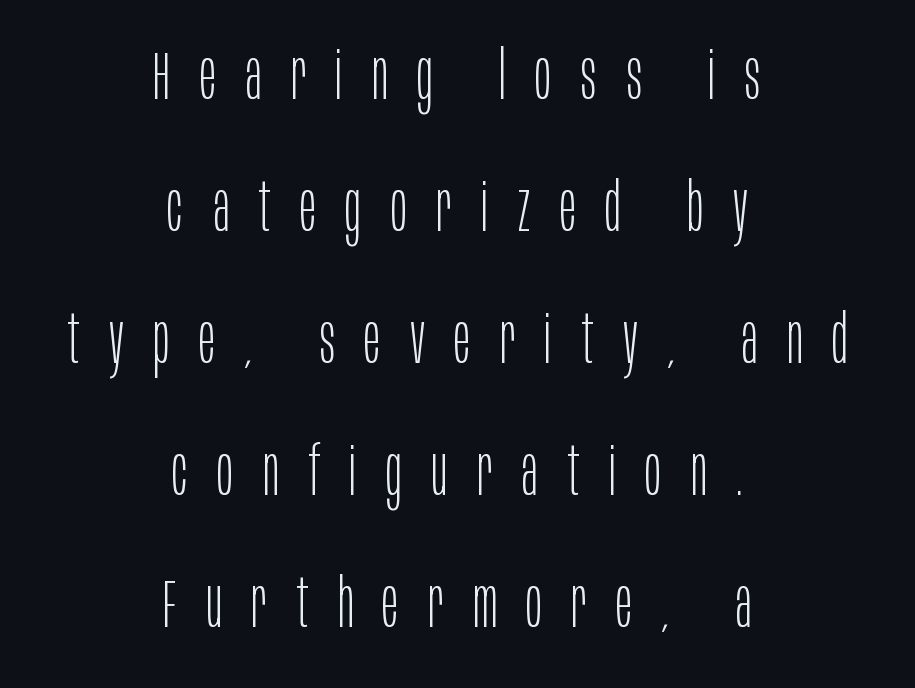
{"serif": "no", "italic": "no", "bold": "no", "weight": "light", "width": "condensed", "stroke_contrast": "low", "x_height": "large", "monospaced": "no", "underline": "no", "align": "center", "line_spacing": "loose", "line_spacing_ratio": 1.94, "letter_spacing": "wide", "letter_spacing_em": 0.43, "glyph_px": 68}
